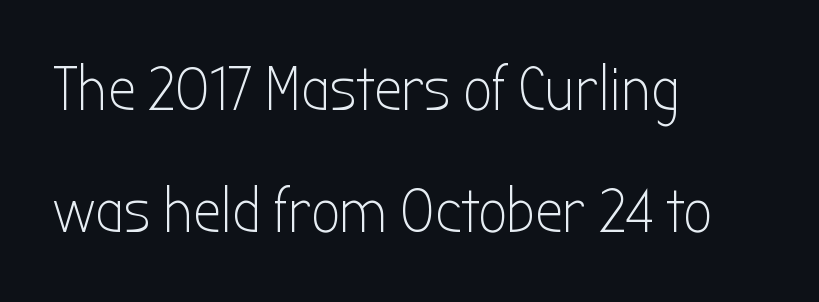
Q: Is the text bold? A: No.
Q: Is the text italic (slanted)? A: No, it is upright.
Q: Is the typeface a serif or a sans-serif typeface? A: Sans-serif.
Q: Is the text underlined? A: No.
Q: How is the paragraph aligned? A: Left-aligned.
Q: Is the spacing between letters normal or unusually wide? A: Normal.
Q: Is the spacing between lines tight, normal or loose? A: Loose.
Q: Width (condensed, normal, or wide)? A: Condensed.
Q: Stroke contrast? A: Low.
Q: x-height? A: Medium.
Q: Monospaced? A: No.
